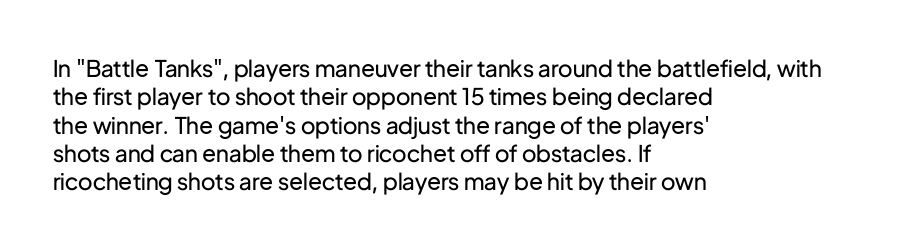
Nobody touched the tracking dial on this one. Visually the block forms a straight wall on the left and a jagged coastline on the right. Posture: upright roman. Beneath every word, the page is bare.
